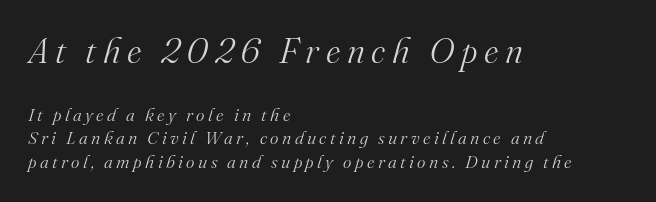
{"serif": "yes", "italic": "yes", "lean": "right", "slant_degrees": 16, "bold": "no", "weight": "light", "width": "normal", "stroke_contrast": "medium", "x_height": "small", "monospaced": "no", "underline": "no", "align": "left", "line_spacing": "normal", "line_spacing_ratio": 1.33, "larger_block": "first", "size_ratio": 1.94, "glyph_px": 35}
